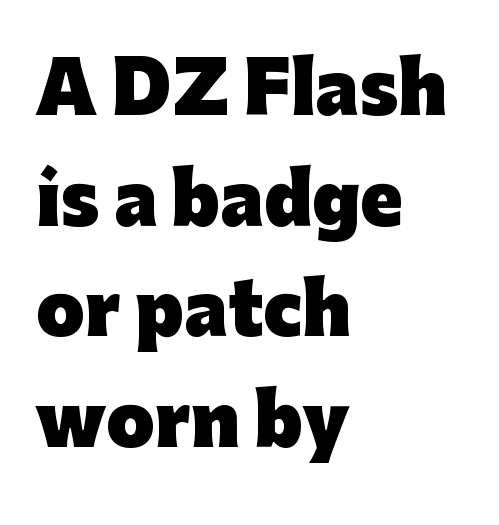
Summary of vertical rhythm: regular, with standard interline spacing. A dark, heavy texture on the line: the type is bold. Clear beneath every line of the passage. Default kerning and tracking; the words read as compact shapes. Style check: upright. Font category for this specimen: sans-serif.
